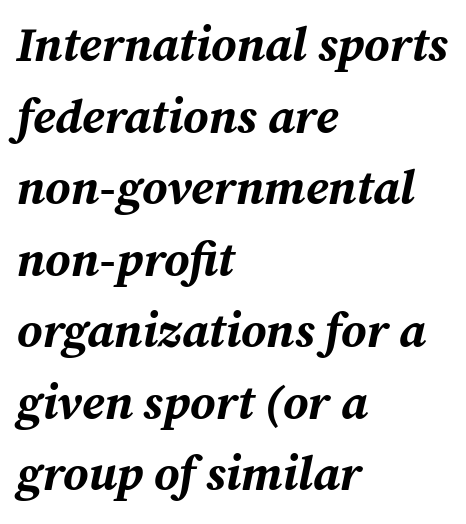
Q: Is the text bold? A: Yes.
Q: Is the text italic (slanted)? A: Yes, it leans right by about 12 degrees.
Q: Is the text underlined? A: No.
Q: How is the paragraph aligned? A: Left-aligned.
Q: Is the spacing between letters normal or unusually wide? A: Normal.
Q: Is the spacing between lines tight, normal or loose? A: Normal.
Q: Width (condensed, normal, or wide)? A: Normal.
Q: Stroke contrast? A: Medium.
Q: x-height? A: Medium.
Q: Monospaced? A: No.
